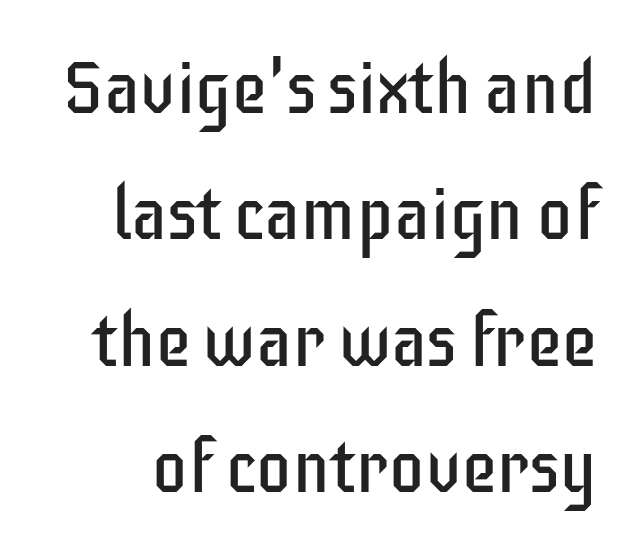
You could not count columns in this text — the font is proportionally spaced. The foot of each line stays bare and open. Every character sits straight up, as roman type does. Inter-character spacing is left at the font's built-in metrics.
